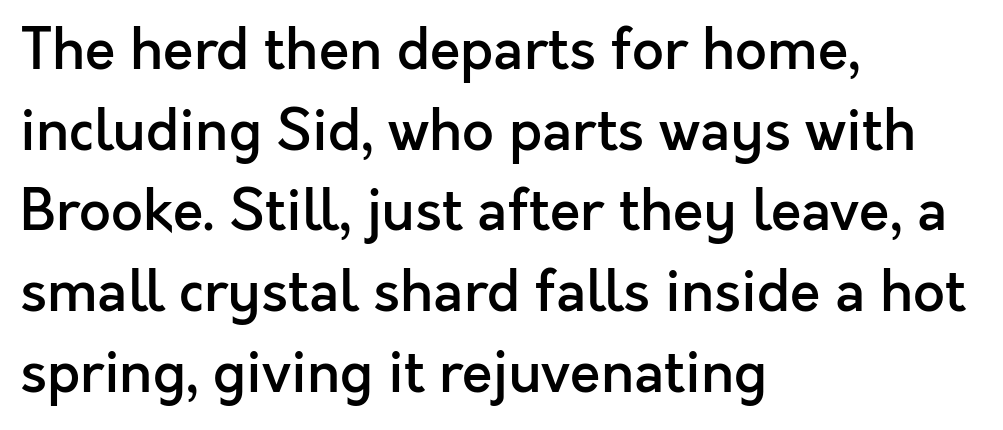
Semibold letterforms, between regular and bold. Character widths vary here, with narrow letters taking less room than wide ones. Honestly, the row spacing looks completely unremarkable. Check where the strokes stop: nothing finishes them off — pure sans. The paragraph has a hard left edge and a soft right edge.
